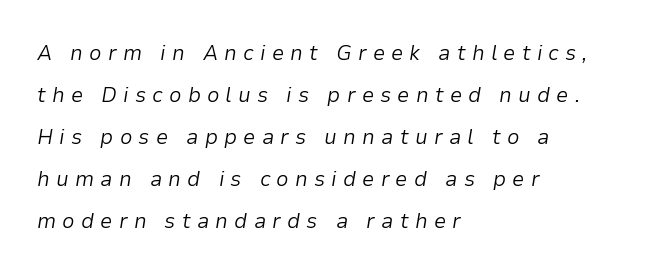
{"italic": "yes", "lean": "right", "slant_degrees": 9, "bold": "no", "underline": "no", "align": "left", "line_spacing": "loose", "line_spacing_ratio": 1.91, "letter_spacing": "wide", "letter_spacing_em": 0.28, "glyph_px": 22}
